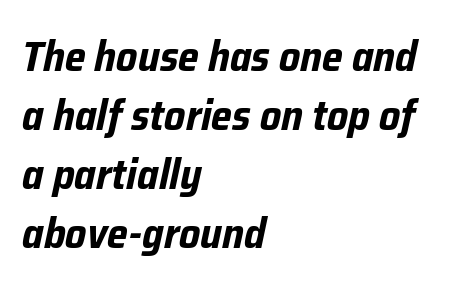
If you drew a ruler down the left edge, every line would touch it. Honestly, the row spacing looks completely unremarkable. These lines were composed using italics. A typesetter would call this zero additional tracking. Words float on clear page, feet unadorned. Here the designer chose a conventional face with non-uniform glyph widths.
